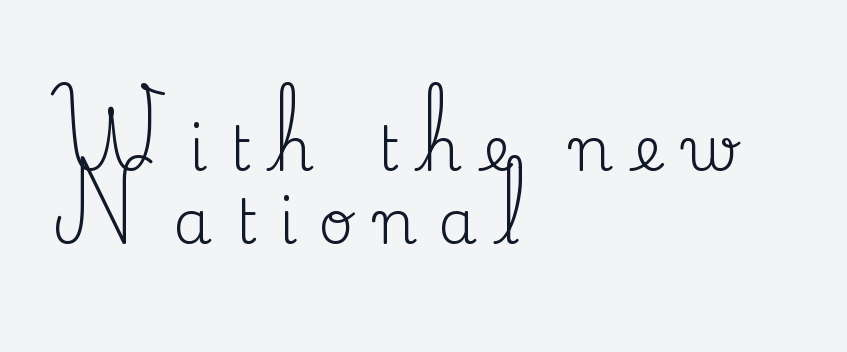
A student would call this left alignment; a typographer would say flush left, rag right. Only glyphs here, with clear space below each row. Upright lettering throughout. Stems here are at most as thick as an everyday book face. Looks like regular typesetting: each glyph gets only the width it needs. This sample uses expanded letter spacing, leaving extra air between glyphs.
